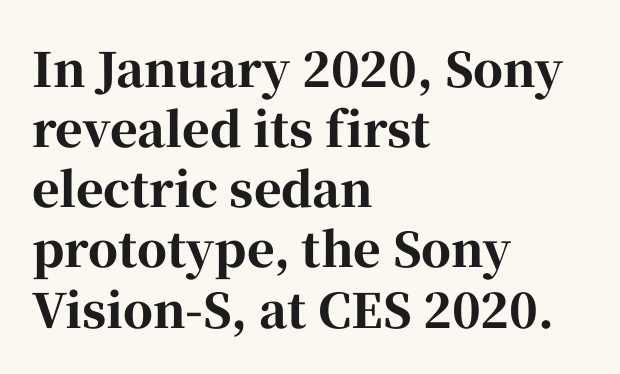
{"serif": "yes", "italic": "no", "bold": "yes", "weight": "bold", "width": "normal", "stroke_contrast": "high", "x_height": "medium", "monospaced": "no", "underline": "no", "align": "left", "line_spacing": "normal", "line_spacing_ratio": 1.28, "letter_spacing": "normal", "letter_spacing_em": 0.0, "glyph_px": 47}
